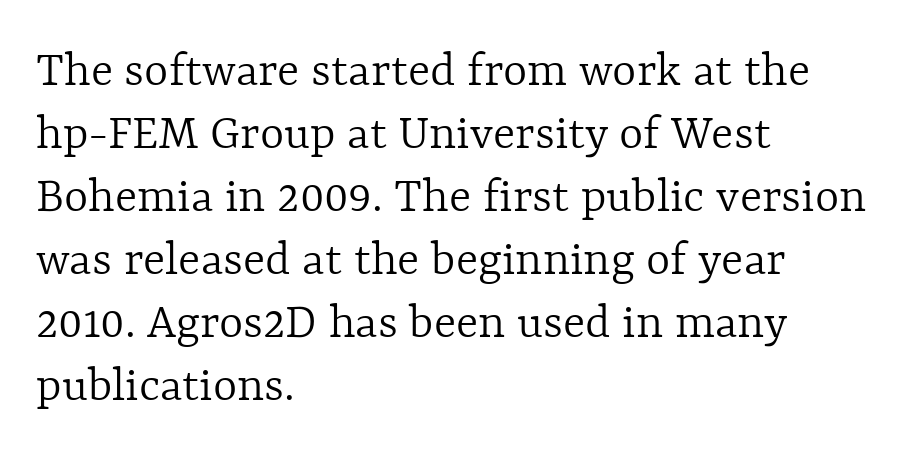
Characters follow at the spacing the type designer built in. Style check: upright. Proportional: the letters do not fall into vertical columns. The font sits on the lighter half of the weight spectrum, regular included.
